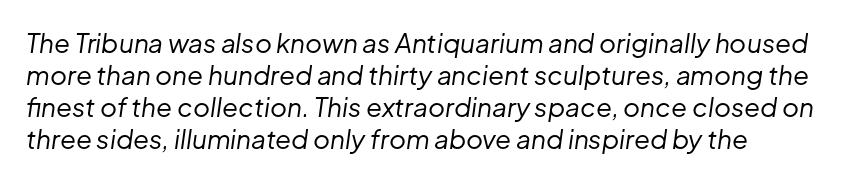
Q: Is the text bold? A: No.
Q: Is the text italic (slanted)? A: Yes, it leans right by about 8 degrees.
Q: Is the text underlined? A: No.
Q: How is the paragraph aligned? A: Left-aligned.
Q: Is the spacing between letters normal or unusually wide? A: Normal.
